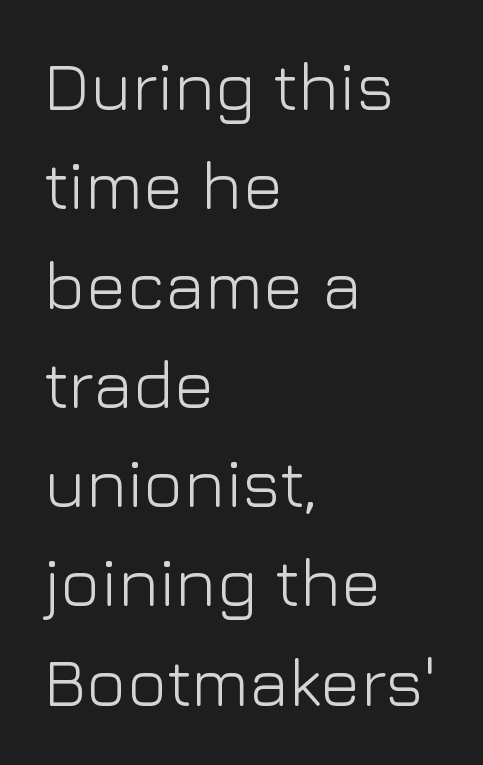
Q: Is the text bold? A: No.
Q: Is the text italic (slanted)? A: No, it is upright.
Q: Is the typeface a serif or a sans-serif typeface? A: Sans-serif.
Q: Is the text underlined? A: No.
Q: How is the paragraph aligned? A: Left-aligned.
Q: Is the spacing between letters normal or unusually wide? A: Normal.
Q: Is the spacing between lines tight, normal or loose? A: Normal.
Q: Width (condensed, normal, or wide)? A: Normal.
Q: Stroke contrast? A: Low.
Q: x-height? A: Medium.
Q: Monospaced? A: No.
